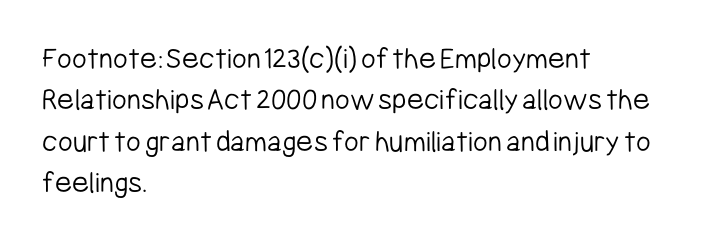
Q: Is the text bold? A: No.
Q: Is the text italic (slanted)? A: No, it is upright.
Q: Is the typeface a serif or a sans-serif typeface? A: Sans-serif.
Q: Is the text underlined? A: No.
Q: How is the paragraph aligned? A: Left-aligned.
Q: Is the spacing between letters normal or unusually wide? A: Normal.
Q: Is the spacing between lines tight, normal or loose? A: Normal.
Q: Width (condensed, normal, or wide)? A: Condensed.
Q: Stroke contrast? A: Low.
Q: x-height? A: Medium.
Q: Monospaced? A: No.
